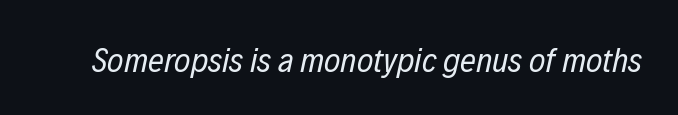
{"italic": "yes", "lean": "right", "slant_degrees": 12, "bold": "no", "weight": "regular", "width": "condensed", "stroke_contrast": "low", "x_height": "medium", "monospaced": "no", "underline": "no", "letter_spacing": "normal", "letter_spacing_em": 0.0, "glyph_px": 35}
